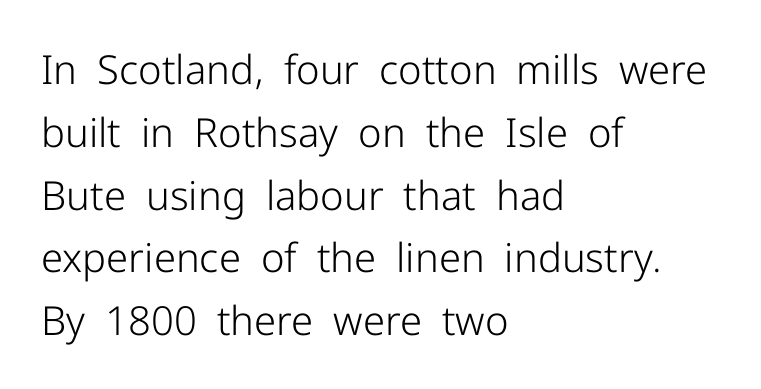
Q: Is the text bold? A: No.
Q: Is the text italic (slanted)? A: No, it is upright.
Q: Is the typeface a serif or a sans-serif typeface? A: Sans-serif.
Q: Is the text underlined? A: No.
Q: How is the paragraph aligned? A: Left-aligned.
Q: Is the spacing between letters normal or unusually wide? A: Normal.
Q: Is the spacing between lines tight, normal or loose? A: Normal.
Q: Width (condensed, normal, or wide)? A: Normal.
Q: Stroke contrast? A: Low.
Q: x-height? A: Medium.
Q: Monospaced? A: No.
